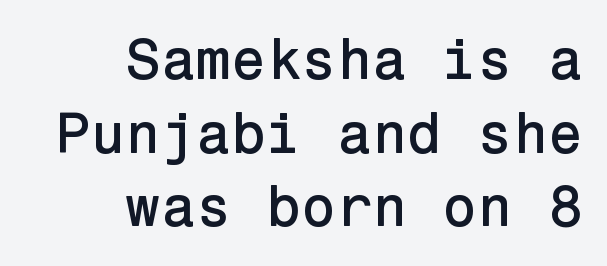
{"serif": "no", "italic": "no", "width": "normal", "stroke_contrast": "low", "x_height": "medium", "underline": "no", "align": "right", "line_spacing": "normal", "line_spacing_ratio": 1.29, "letter_spacing": "normal", "letter_spacing_em": 0.0, "glyph_px": 57}
